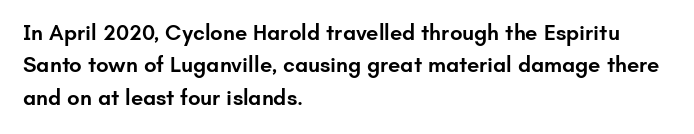
Q: Is the text bold? A: Semi-bold.
Q: Is the text italic (slanted)? A: No, it is upright.
Q: Is the text underlined? A: No.
Q: How is the paragraph aligned? A: Left-aligned.
Q: Is the spacing between letters normal or unusually wide? A: Normal.
Q: Is the spacing between lines tight, normal or loose? A: Normal.
